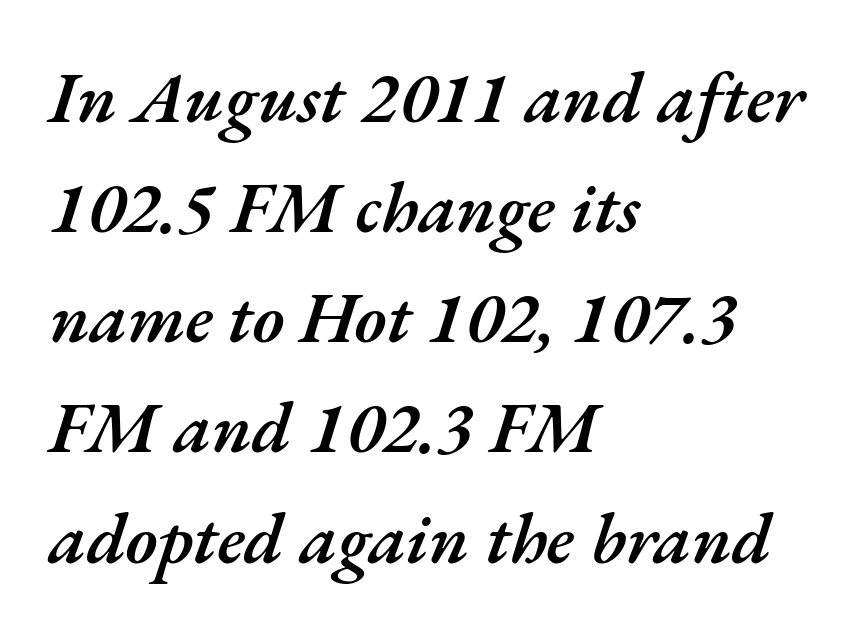
{"italic": "yes", "lean": "right", "slant_degrees": 17, "bold": "semi", "weight": "semibold", "width": "normal", "stroke_contrast": "medium", "x_height": "small", "monospaced": "no", "underline": "no", "align": "left", "line_spacing": "normal", "line_spacing_ratio": 1.53, "letter_spacing": "normal", "letter_spacing_em": 0.0, "glyph_px": 72}
